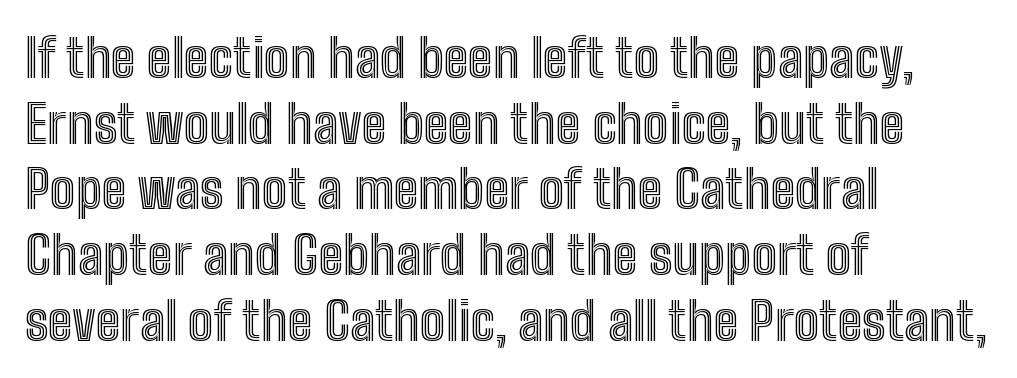
{"italic": "no", "width": "condensed", "x_height": "medium", "monospaced": "no", "underline": "no", "align": "left", "line_spacing_ratio": 1.24, "letter_spacing": "normal", "letter_spacing_em": 0.0, "glyph_px": 53}
